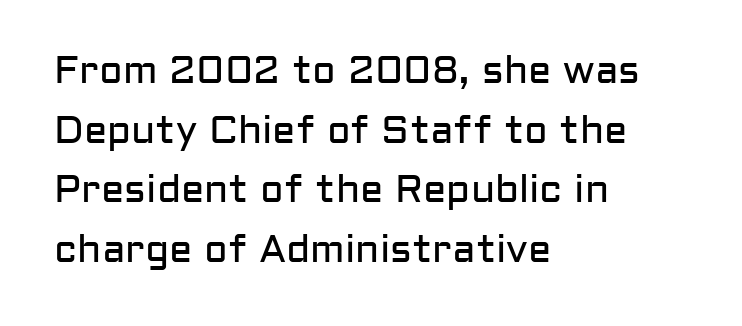
{"serif": "no", "italic": "no", "bold": "no", "weight": "regular", "width": "normal", "stroke_contrast": "low", "x_height": "medium", "monospaced": "no", "underline": "no", "align": "left", "line_spacing": "normal", "line_spacing_ratio": 1.53, "letter_spacing": "normal", "letter_spacing_em": 0.0, "glyph_px": 39}
